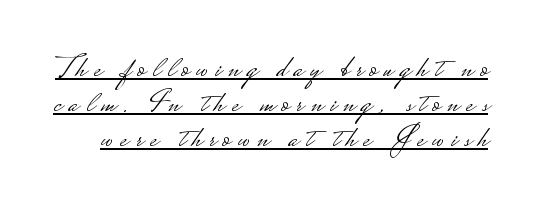
The weight tops out at a normal text grade. Does the leading feel generous? Not at all — it's pinched. Decoration check: the copy is underlined. You could not count columns in this text — the font is proportionally spaced.
